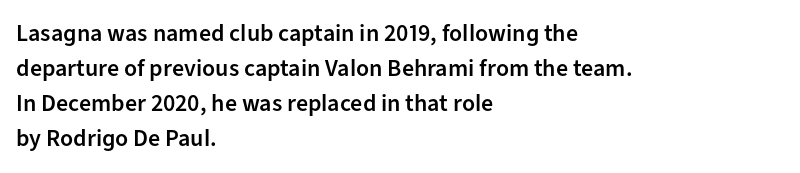
The image shows 24 px text type, upright; set left-aligned, normal line spacing (1.46x), normal letter spacing, not underlined.
